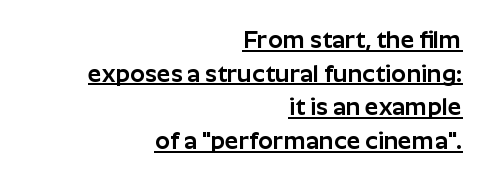
The lines in this sample share a right terminus and differ only in where they begin. What's the leading like? Ordinary, nothing unusual. In terms of posture, this sample is upright. The gaps between neighbouring characters are ordinary and unremarkable. Students, observe the line beneath the letters — that is underlining.
